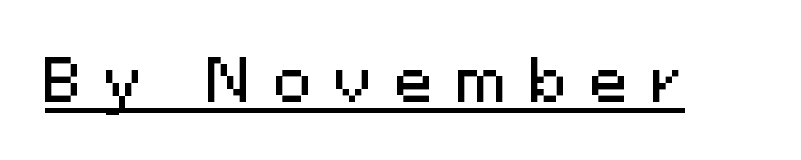
{"serif": "no", "italic": "no", "width": "normal", "stroke_contrast": "medium", "x_height": "medium", "monospaced": "no", "underline": "yes", "letter_spacing": "wide", "letter_spacing_em": 0.4, "glyph_px": 57}
